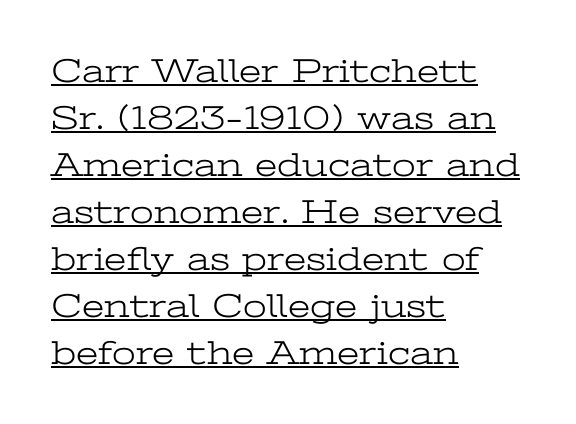
Tracking here is standard; glyphs follow each other at the usual distance. This is roman type, the default non-slanted kind. Letterform terminals end in serifs throughout the passage. Is the type heavy? It reads as light-to-regular instead.
